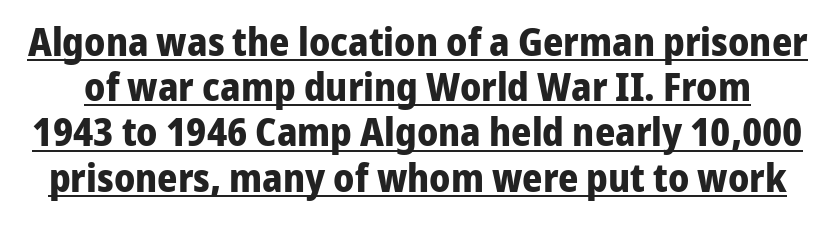
The image shows 39 px bold sans-serif type, upright; set line spacing 1.16x, normal letter spacing, underlined; low stroke contrast and a medium x-height.
